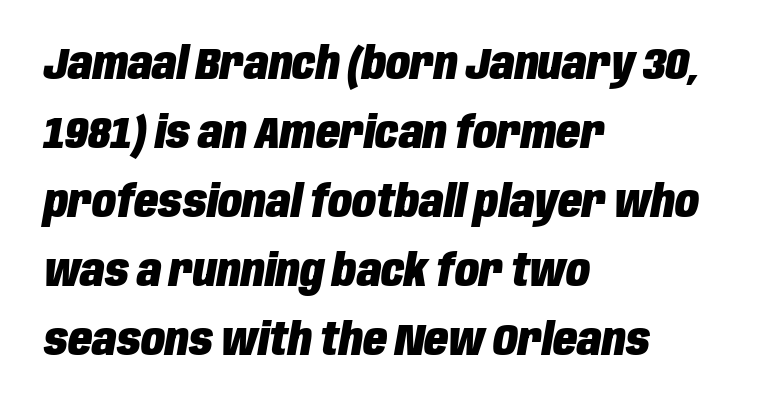
{"italic": "yes", "lean": "right", "slant_degrees": 10, "bold": "yes", "weight": "heavy", "width": "condensed", "stroke_contrast": "low", "x_height": "large", "monospaced": "no", "underline": "no", "align": "left", "line_spacing": "normal", "line_spacing_ratio": 1.57, "letter_spacing": "normal", "letter_spacing_em": 0.0, "glyph_px": 44}
